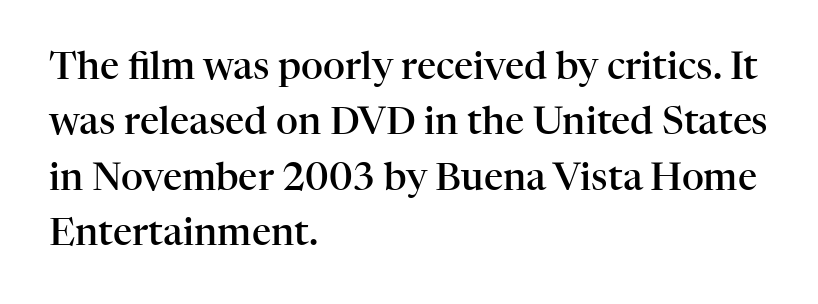
Q: Is the text bold? A: Semi-bold.
Q: Is the text italic (slanted)? A: No, it is upright.
Q: Is the typeface a serif or a sans-serif typeface? A: Serif.
Q: Is the text underlined? A: No.
Q: How is the paragraph aligned? A: Left-aligned.
Q: Is the spacing between letters normal or unusually wide? A: Normal.
Q: Is the spacing between lines tight, normal or loose? A: Normal.
Q: Width (condensed, normal, or wide)? A: Normal.
Q: Stroke contrast? A: High.
Q: x-height? A: Medium.
Q: Monospaced? A: No.
